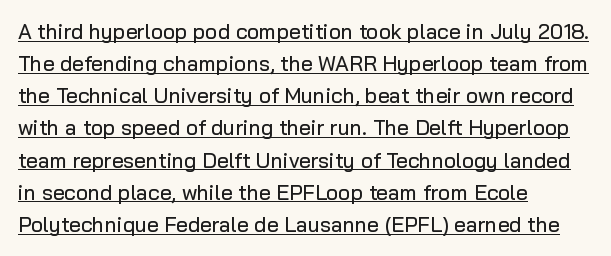
Q: Is the text italic (slanted)? A: No, it is upright.
Q: Is the text underlined? A: Yes.
Q: How is the paragraph aligned? A: Left-aligned.
Q: Is the spacing between letters normal or unusually wide? A: Normal.
Q: Is the spacing between lines tight, normal or loose? A: Normal.
